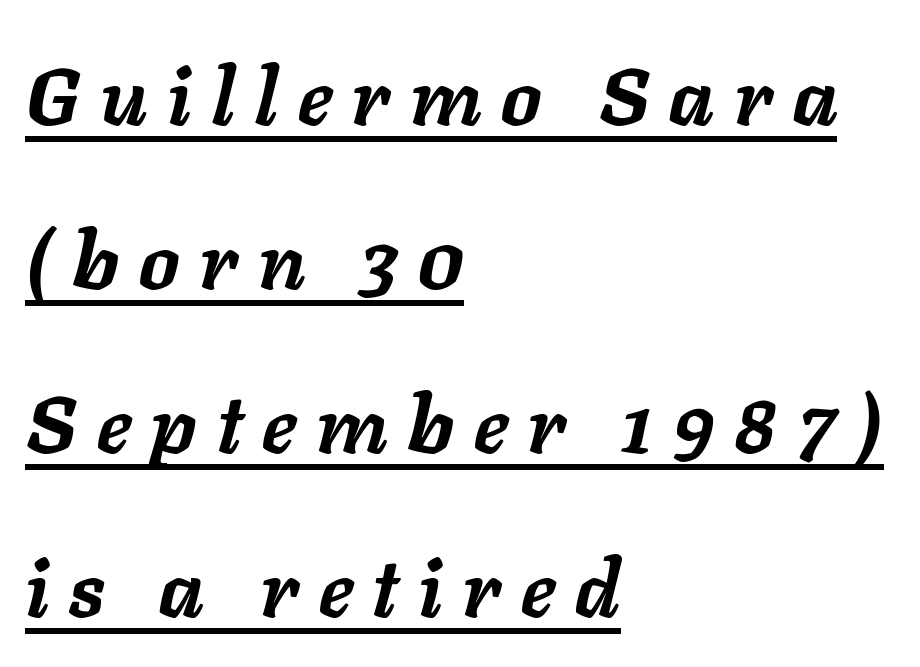
Teacher's note: observe the even left margin — that is flush-left alignment. The sample's only ornament is a line tracing under the words. There's an unmistakable incline to the writing here. Does extra space separate the letters? Yes, quite a lot of it. Strong, thick strokes mark this as bold type. Do the characters align in a grid? No, the font is proportional.
